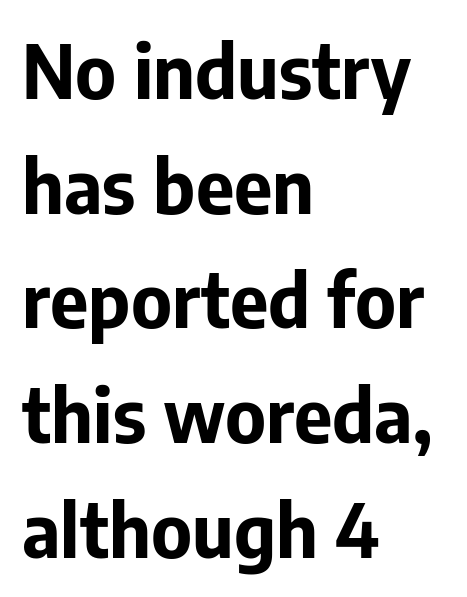
Q: Is the text bold? A: Yes.
Q: Is the text italic (slanted)? A: No, it is upright.
Q: Is the typeface a serif or a sans-serif typeface? A: Sans-serif.
Q: Is the text underlined? A: No.
Q: How is the paragraph aligned? A: Left-aligned.
Q: Is the spacing between letters normal or unusually wide? A: Normal.
Q: Is the spacing between lines tight, normal or loose? A: Normal.
Q: Width (condensed, normal, or wide)? A: Normal.
Q: Stroke contrast? A: Low.
Q: x-height? A: Medium.
Q: Monospaced? A: No.
